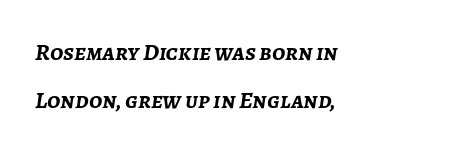
{"italic": "yes", "lean": "right", "slant_degrees": 7, "bold": "yes", "underline": "no", "align": "left", "line_spacing": "loose", "line_spacing_ratio": 2.02, "letter_spacing": "normal", "letter_spacing_em": 0.0, "glyph_px": 24}
